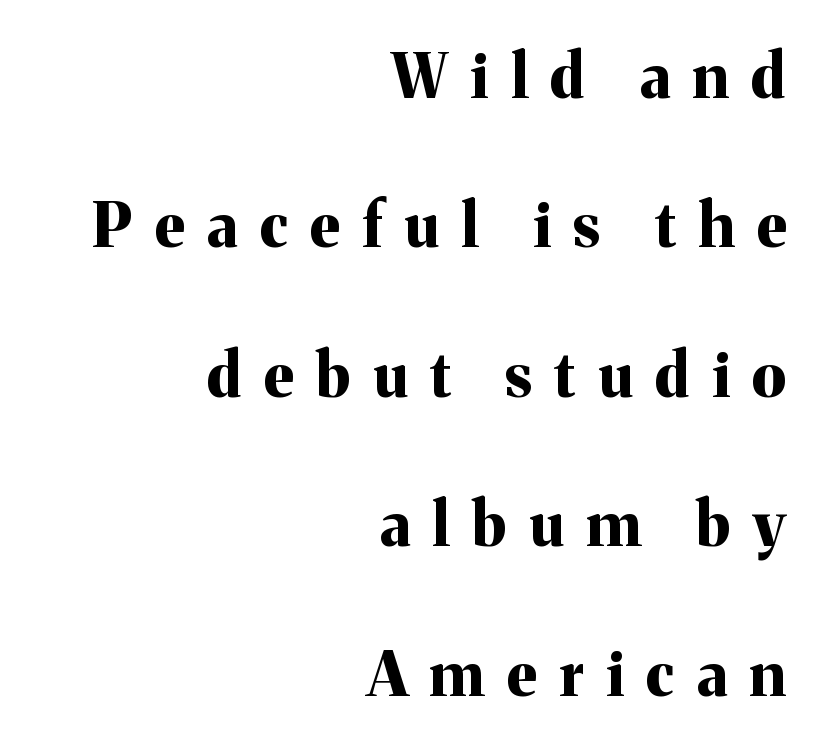
{"serif": "yes", "italic": "no", "bold": "yes", "weight": "bold", "width": "normal", "stroke_contrast": "medium", "x_height": "medium", "monospaced": "no", "underline": "no", "align": "right", "line_spacing": "loose", "line_spacing_ratio": 2.45, "letter_spacing": "wide", "letter_spacing_em": 0.37, "glyph_px": 61}
